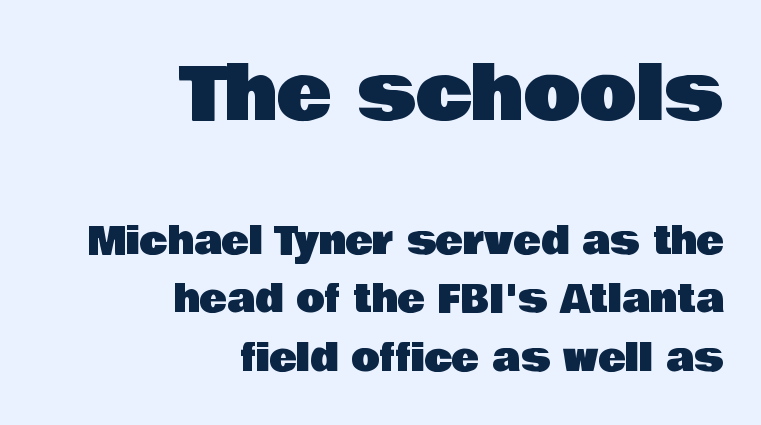
{"serif": "no", "italic": "no", "width": "normal", "stroke_contrast": "low", "x_height": "large", "monospaced": "no", "underline": "no", "align": "right", "line_spacing": "normal", "line_spacing_ratio": 1.57, "letter_spacing": "normal", "letter_spacing_em": 0.0, "larger_block": "first", "size_ratio": 2.0, "glyph_px": 74}
